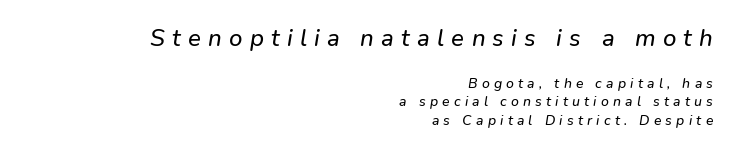
The space directly below the letters is spotless. Inter-character spacing is expanded well beyond the font's built-in metrics. A student would notice the top passage is typeset larger than what follows. This sample uses an oblique cut, with every glyph tilted off the vertical. A typesetter would call this leading conventional body-copy spacing. The paragraph shown leans on its right margin.
